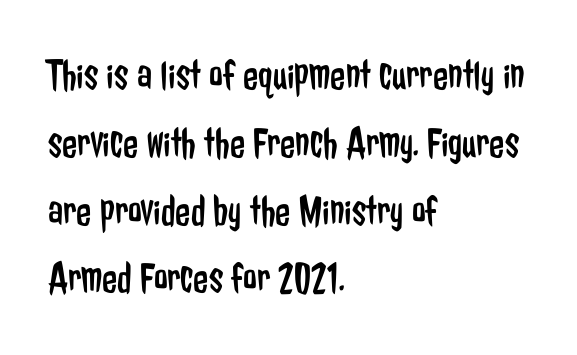
Weight: not bold — regular or lighter. The rendering uses a moderate line-height, typical for paragraphs. These lines keep a tight, regular rhythm from letter to letter. The baseline area is clear. Caption: multi-line text, flush left, ragged right.
